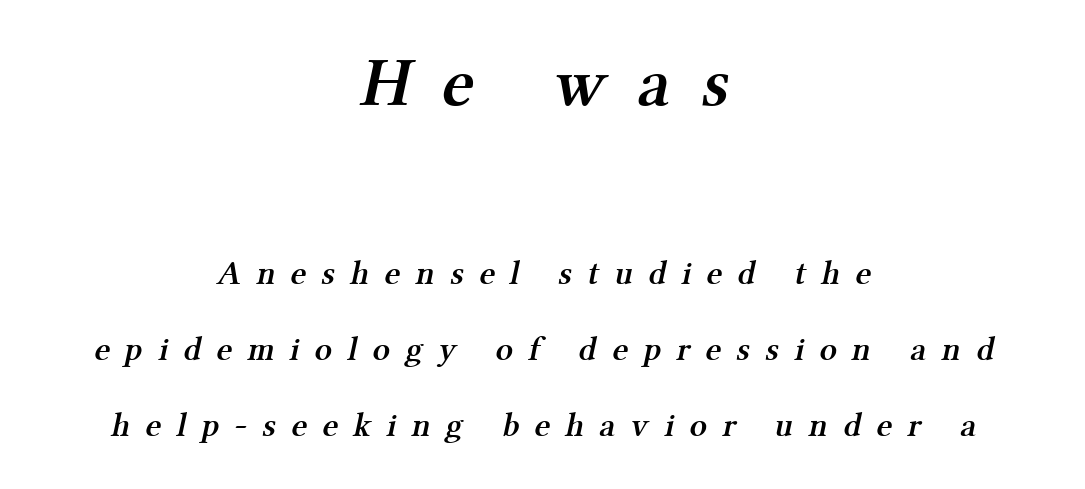
Q: Is the text bold? A: Semi-bold.
Q: Is the typeface a serif or a sans-serif typeface? A: Serif.
Q: Is the text underlined? A: No.
Q: How is the paragraph aligned? A: Centered.
Q: Is the spacing between letters normal or unusually wide? A: Unusually wide.
Q: Is the spacing between lines tight, normal or loose? A: Loose.
Q: Which block of text is set in a larger size, the first (top) or the second (bottom)? A: The first (top) one.
Q: Width (condensed, normal, or wide)? A: Normal.
Q: Stroke contrast? A: Medium.
Q: x-height? A: Medium.
Q: Monospaced? A: No.
